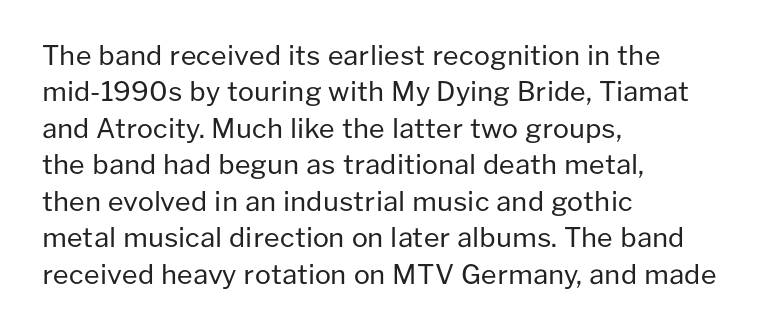
Upright lettering throughout. Reading down the column, the eye jumps a familiar distance to each next line. The typesetting does not lean heavy: it is not bold. Horizontal alignment here is leftward, the default for most running prose. The space directly below the letters is spotless. Glyph-to-glyph distance matches everyday printed text.
